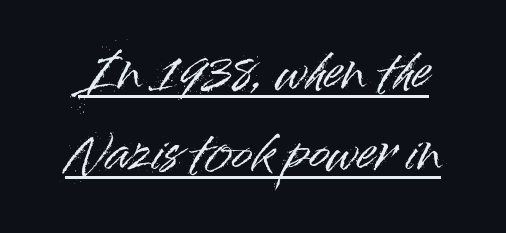
Q: Is the text italic (slanted)? A: Yes.
Q: Is the typeface a serif or a sans-serif typeface? A: Sans-serif.
Q: Is the text underlined? A: Yes.
Q: Is the spacing between letters normal or unusually wide? A: Normal.
Q: Is the spacing between lines tight, normal or loose? A: Normal.
Q: Width (condensed, normal, or wide)? A: Normal.
Q: Stroke contrast? A: High.
Q: x-height? A: Small.
Q: Monospaced? A: No.
